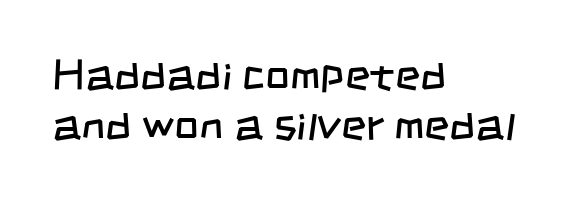
The image shows 43 px regular-weight, condensed sans-serif type; set left-aligned, line spacing 1.16x, normal letter spacing, not underlined; low stroke contrast and a large x-height.
